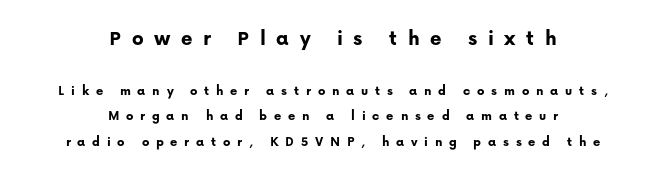
{"italic": "no", "bold": "yes", "underline": "no", "align": "center", "line_spacing_ratio": 1.82, "letter_spacing": "wide", "letter_spacing_em": 0.48, "larger_block": "first", "size_ratio": 1.57, "glyph_px": 22}
